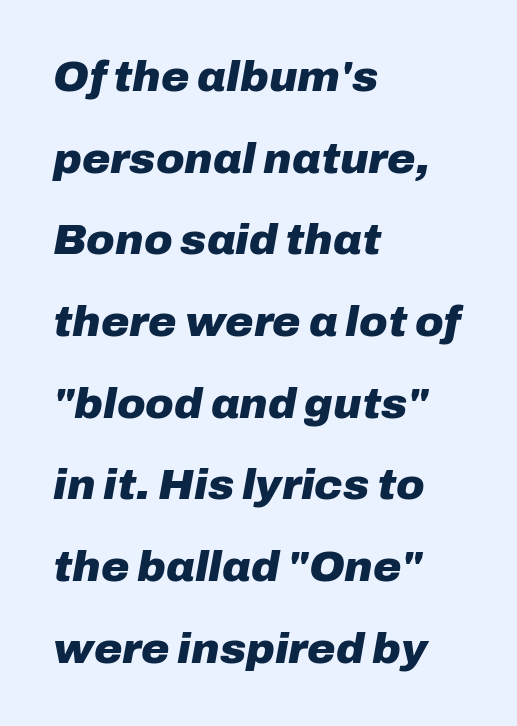
The space beneath each line is pristine and unruled. The line-height multiplier appears high, well above default. Yep, that's italic — everything's leaning. This sample has the flowing, uneven cadence of proportional lettering. Tracking here is standard; glyphs follow each other at the usual distance.
